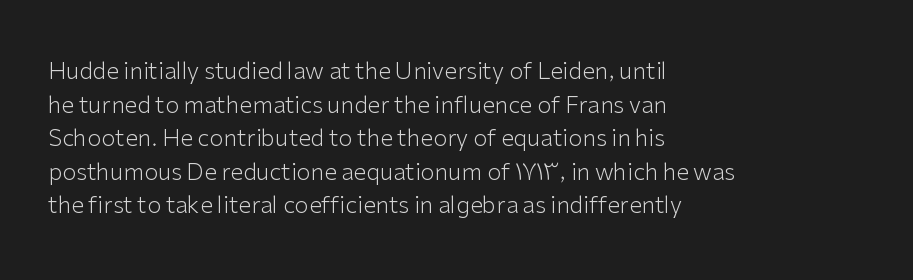
Q: Is the text bold? A: No.
Q: Is the text italic (slanted)? A: No, it is upright.
Q: Is the text underlined? A: No.
Q: How is the paragraph aligned? A: Left-aligned.
Q: Is the spacing between letters normal or unusually wide? A: Normal.
Q: Is the spacing between lines tight, normal or loose? A: Normal.
